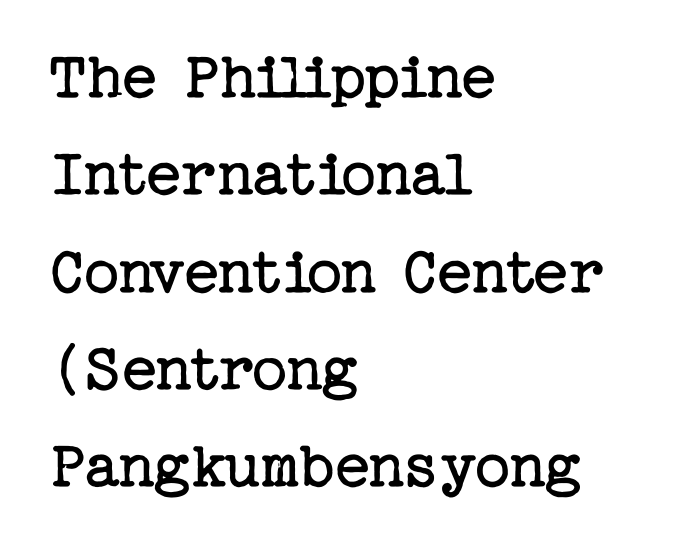
The image shows 69 px regular-weight serif type, upright; set left-aligned, normal line spacing (1.41x), normal letter spacing, not underlined; low stroke contrast and a medium x-height.
